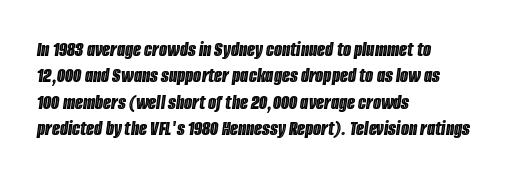
{"italic": "yes", "lean": "right", "slant_degrees": 8, "underline": "no", "align": "left", "line_spacing": "normal", "line_spacing_ratio": 1.26, "letter_spacing": "normal", "letter_spacing_em": 0.0, "glyph_px": 21}
